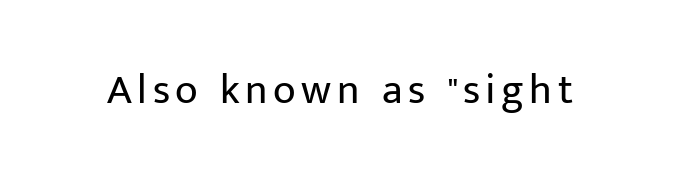
The image shows 42 px regular-weight sans-serif type, upright; set not underlined; low stroke contrast and a medium x-height.
